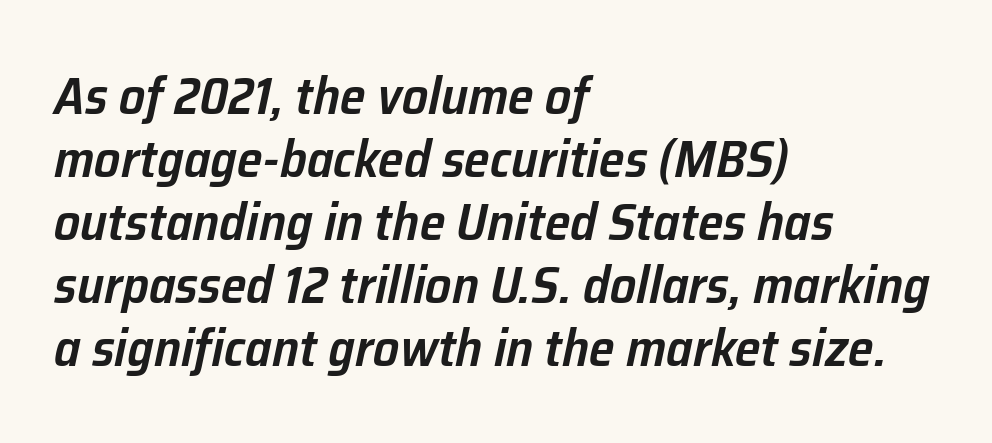
The passage shown leans; its letterforms are oblique. Underlining? Definitely not there. Words appear dense and cohesive because spacing is normal. A typesetter would call this proportional, since set widths differ per character.
